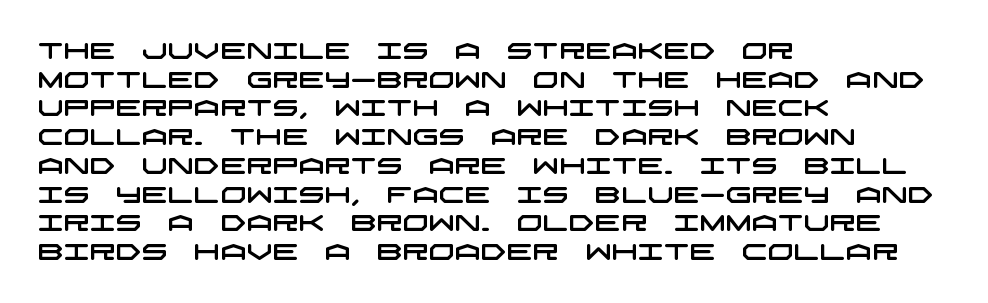
Q: Is the text underlined? A: No.
Q: How is the paragraph aligned? A: Left-aligned.
Q: Is the spacing between letters normal or unusually wide? A: Normal.
Q: Is the spacing between lines tight, normal or loose? A: Normal.
